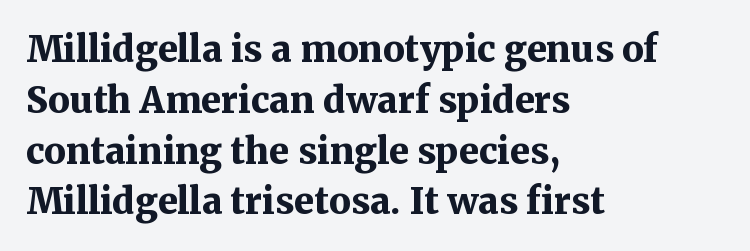
The letters stand upright; this is a roman face. Here the glyphs are tracked normally, forming tight word shapes. If you drew a ruler down the left edge, every line would touch it. I'd call this a serif setting — the letters wear small feet.
